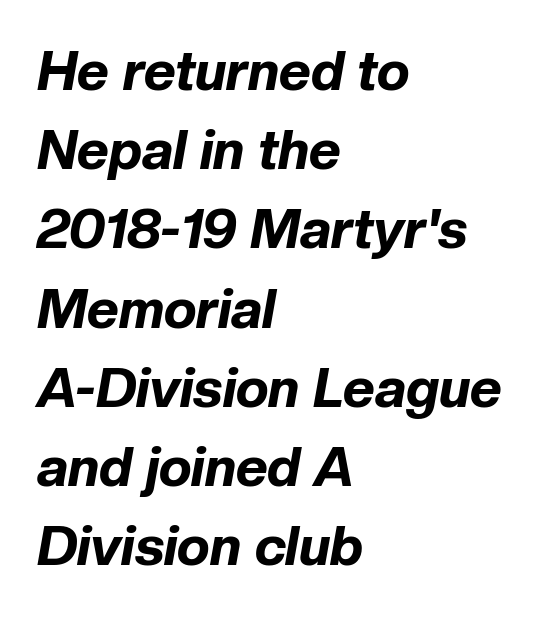
Regarding leading, the lines here are spaced in the standard way. You can tell it's italic because the verticals aren't actually vertical. Only glyphs here, with clear space below each row. I'd describe the lettering as bold — thick and assertive.
